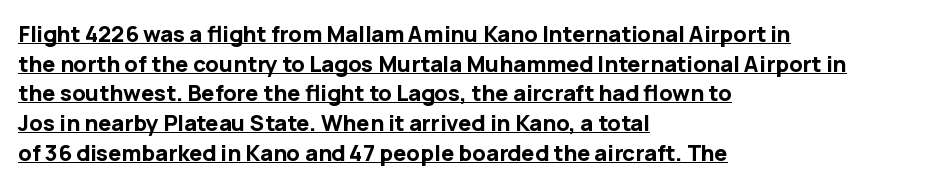
Look at the stroke-to-counter ratio: heavy, a bold. In terms of posture, this sample is upright. These characters rest on top of a visible drawn line. Horizontal alignment here is leftward, the default for most running prose.
